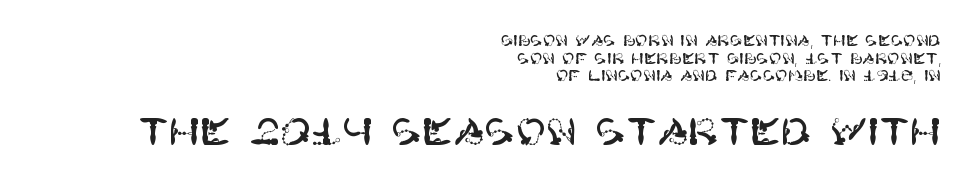
Q: Is the text italic (slanted)? A: No, it is upright.
Q: Is the typeface a serif or a sans-serif typeface? A: Sans-serif.
Q: Is the text underlined? A: No.
Q: How is the paragraph aligned? A: Right-aligned.
Q: Is the spacing between letters normal or unusually wide? A: Normal.
Q: Which block of text is set in a larger size, the first (top) or the second (bottom)? A: The second (bottom) one.
Q: Width (condensed, normal, or wide)? A: Normal.
Q: Stroke contrast? A: High.
Q: x-height? A: Large.
